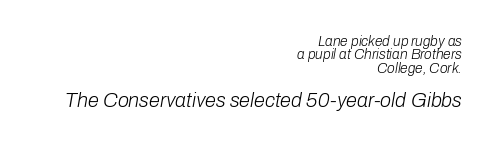
{"italic": "yes", "lean": "right", "slant_degrees": 10, "bold": "no", "underline": "no", "align": "right", "line_spacing": "tight", "line_spacing_ratio": 0.96, "letter_spacing": "normal", "letter_spacing_em": 0.0, "larger_block": "second", "size_ratio": 1.43, "glyph_px": 20}
